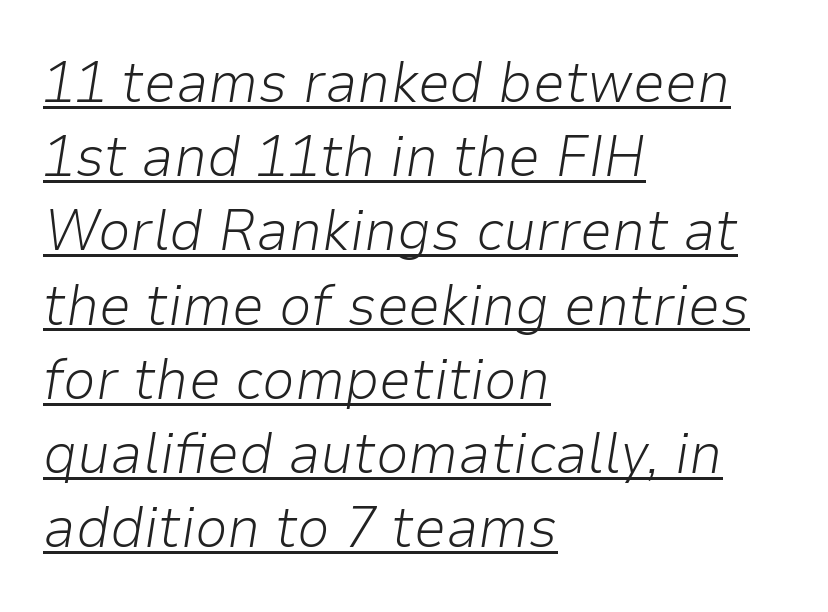
The image shows 58 px light type, italic (leaning right); set left-aligned, normal line spacing (1.28x), normal letter spacing, underlined; low stroke contrast and a medium x-height.
